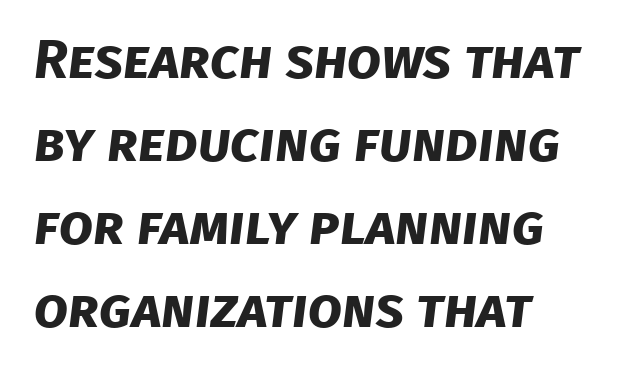
Q: Is the text bold? A: Yes.
Q: Is the typeface a serif or a sans-serif typeface? A: Sans-serif.
Q: Is the text underlined? A: No.
Q: Is the spacing between letters normal or unusually wide? A: Normal.
Q: Is the spacing between lines tight, normal or loose? A: Normal.
Q: Width (condensed, normal, or wide)? A: Normal.
Q: Stroke contrast? A: Low.
Q: x-height? A: Large.
Q: Monospaced? A: No.
